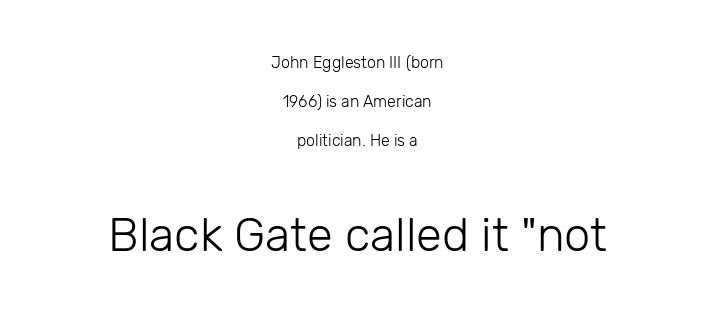
Q: Is the text bold? A: No.
Q: Is the text italic (slanted)? A: No, it is upright.
Q: Is the typeface a serif or a sans-serif typeface? A: Sans-serif.
Q: Is the text underlined? A: No.
Q: How is the paragraph aligned? A: Centered.
Q: Is the spacing between letters normal or unusually wide? A: Normal.
Q: Is the spacing between lines tight, normal or loose? A: Loose.
Q: Which block of text is set in a larger size, the first (top) or the second (bottom)? A: The second (bottom) one.
Q: Width (condensed, normal, or wide)? A: Normal.
Q: Stroke contrast? A: Low.
Q: x-height? A: Medium.
Q: Monospaced? A: No.
